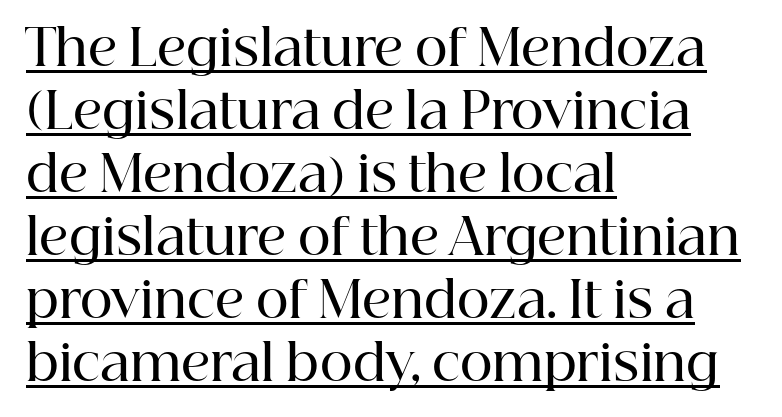
{"serif": "yes", "italic": "no", "bold": "semi", "weight": "semibold", "width": "normal", "stroke_contrast": "high", "x_height": "medium", "monospaced": "no", "underline": "yes", "align": "left", "line_spacing": "normal", "line_spacing_ratio": 1.26, "letter_spacing": "normal", "letter_spacing_em": 0.0, "glyph_px": 50}
